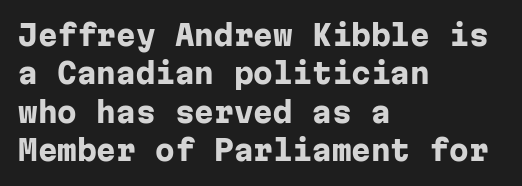
{"serif": "no", "italic": "no", "bold": "yes", "weight": "heavy", "width": "normal", "stroke_contrast": "low", "x_height": "medium", "monospaced": "yes", "underline": "no", "align": "left", "line_spacing": "normal", "line_spacing_ratio": 1.37, "letter_spacing": "normal", "letter_spacing_em": 0.0, "glyph_px": 28}
